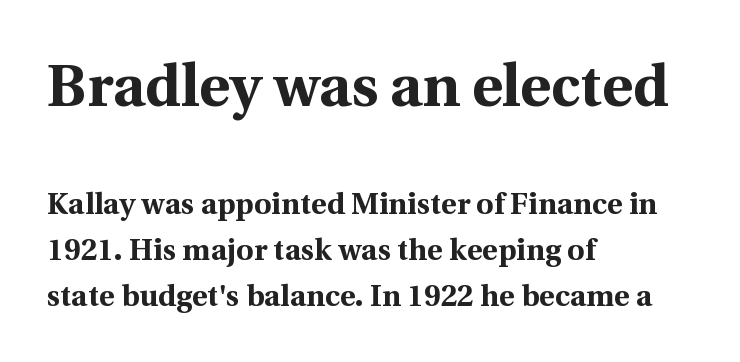
Normally led — the rows are evenly, conventionally spaced. Observe the serifs anchoring each vertical stroke in this sample. The strokes are fattened all the way to bold. Each letter keeps its own natural width here, so spacing adapts to shape. The specimen omits any rule beneath the text block's lines. Visually the block forms a straight wall on the left and a jagged coastline on the right.
